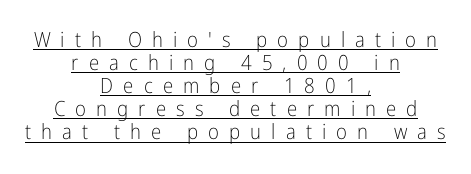
{"italic": "no", "bold": "no", "underline": "yes", "align": "center", "line_spacing": "tight", "line_spacing_ratio": 1.1, "letter_spacing": "wide", "letter_spacing_em": 0.48, "glyph_px": 21}
